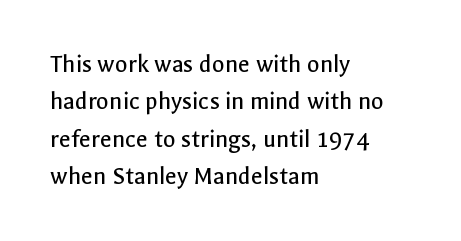
The image shows 26 px text type, upright; set left-aligned, normal line spacing (1.44x), normal letter spacing, not underlined.
